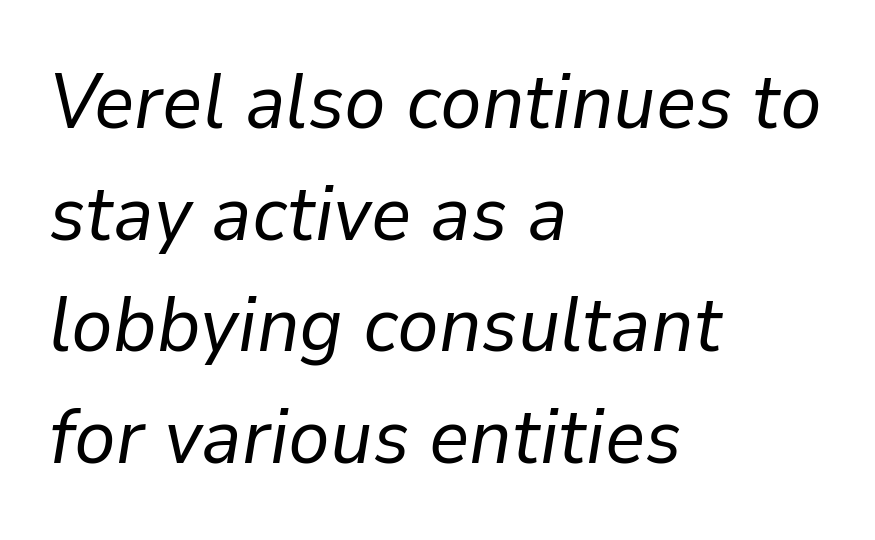
{"italic": "yes", "lean": "right", "slant_degrees": 9, "bold": "no", "weight": "regular", "width": "normal", "stroke_contrast": "low", "x_height": "medium", "monospaced": "no", "underline": "no", "align": "left", "line_spacing": "normal", "line_spacing_ratio": 1.43, "letter_spacing": "normal", "letter_spacing_em": 0.0, "glyph_px": 78}
